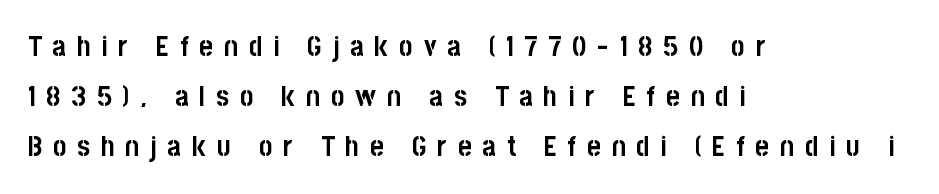
{"serif": "no", "italic": "no", "bold": "yes", "weight": "semibold", "width": "condensed", "stroke_contrast": "low", "x_height": "large", "monospaced": "no", "underline": "no", "align": "left", "line_spacing_ratio": 1.72, "letter_spacing": "wide", "letter_spacing_em": 0.37, "glyph_px": 29}
